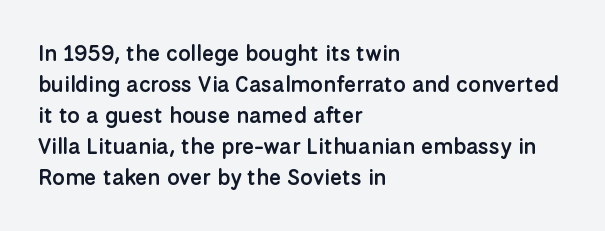
{"italic": "no", "bold": "semi", "underline": "no", "align": "left", "line_spacing": "normal", "line_spacing_ratio": 1.41, "letter_spacing": "normal", "letter_spacing_em": 0.0, "glyph_px": 22}
